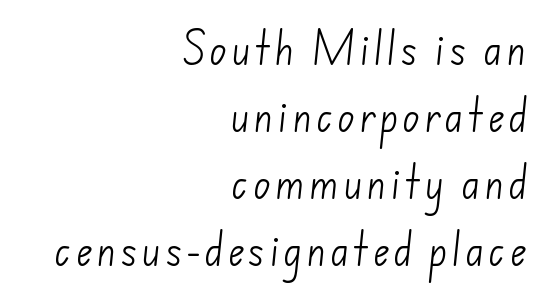
{"serif": "no", "bold": "no", "weight": "light", "width": "normal", "stroke_contrast": "low", "x_height": "small", "monospaced": "no", "underline": "no", "align": "right", "line_spacing_ratio": 1.86, "glyph_px": 36}
